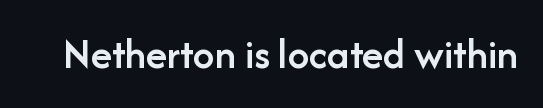
Q: Is the text bold? A: Semi-bold.
Q: Is the text italic (slanted)? A: No, it is upright.
Q: Is the typeface a serif or a sans-serif typeface? A: Sans-serif.
Q: Is the text underlined? A: No.
Q: Is the spacing between letters normal or unusually wide? A: Normal.
Q: Width (condensed, normal, or wide)? A: Normal.
Q: Stroke contrast? A: Low.
Q: x-height? A: Medium.
Q: Monospaced? A: No.
